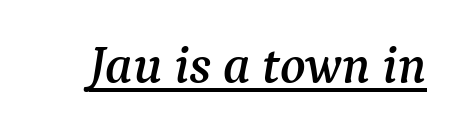
The image shows 53 px serif type, italic (leaning right); set normal letter spacing, underlined; medium stroke contrast and a medium x-height.
